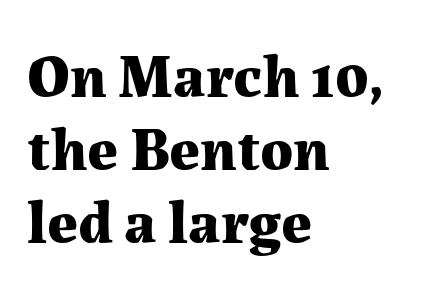
Q: Is the text bold? A: Yes.
Q: Is the text italic (slanted)? A: No, it is upright.
Q: Is the typeface a serif or a sans-serif typeface? A: Serif.
Q: Is the text underlined? A: No.
Q: How is the paragraph aligned? A: Left-aligned.
Q: Is the spacing between letters normal or unusually wide? A: Normal.
Q: Width (condensed, normal, or wide)? A: Normal.
Q: Stroke contrast? A: Medium.
Q: x-height? A: Medium.
Q: Monospaced? A: No.
